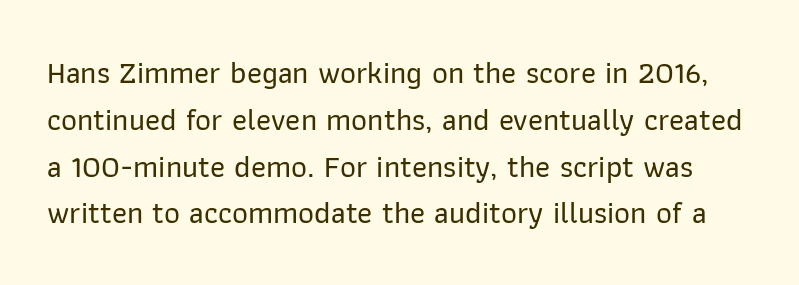
Q: Is the text italic (slanted)? A: No, it is upright.
Q: Is the typeface a serif or a sans-serif typeface? A: Sans-serif.
Q: Is the text underlined? A: No.
Q: Is the spacing between letters normal or unusually wide? A: Normal.
Q: Is the spacing between lines tight, normal or loose? A: Normal.
Q: Width (condensed, normal, or wide)? A: Normal.
Q: Stroke contrast? A: Low.
Q: x-height? A: Medium.
Q: Monospaced? A: No.
